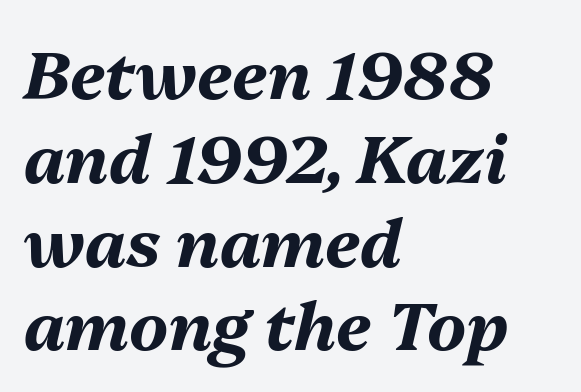
{"italic": "yes", "lean": "right", "slant_degrees": 13, "bold": "yes", "weight": "bold", "width": "normal", "stroke_contrast": "medium", "x_height": "medium", "monospaced": "no", "underline": "no", "align": "left", "line_spacing": "normal", "line_spacing_ratio": 1.27, "letter_spacing": "normal", "letter_spacing_em": 0.0, "glyph_px": 66}
